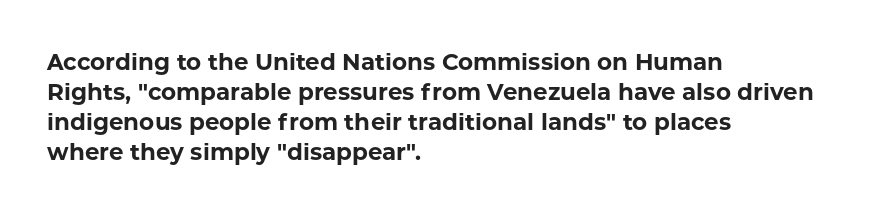
Q: Is the text bold? A: Yes.
Q: Is the text italic (slanted)? A: No, it is upright.
Q: Is the text underlined? A: No.
Q: How is the paragraph aligned? A: Left-aligned.
Q: Is the spacing between letters normal or unusually wide? A: Normal.
Q: Is the spacing between lines tight, normal or loose? A: Normal.
